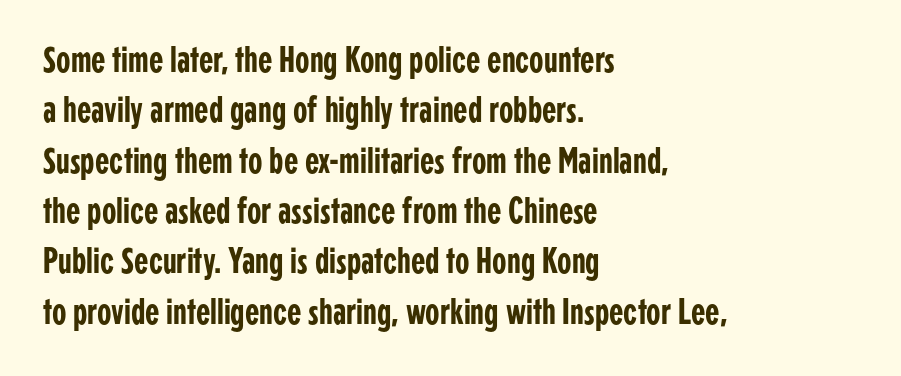
Q: Is the text italic (slanted)? A: No, it is upright.
Q: Is the typeface a serif or a sans-serif typeface? A: Sans-serif.
Q: Is the text underlined? A: No.
Q: How is the paragraph aligned? A: Left-aligned.
Q: Is the spacing between letters normal or unusually wide? A: Normal.
Q: Is the spacing between lines tight, normal or loose? A: Normal.
Q: Width (condensed, normal, or wide)? A: Condensed.
Q: Stroke contrast? A: Low.
Q: x-height? A: Medium.
Q: Monospaced? A: No.
